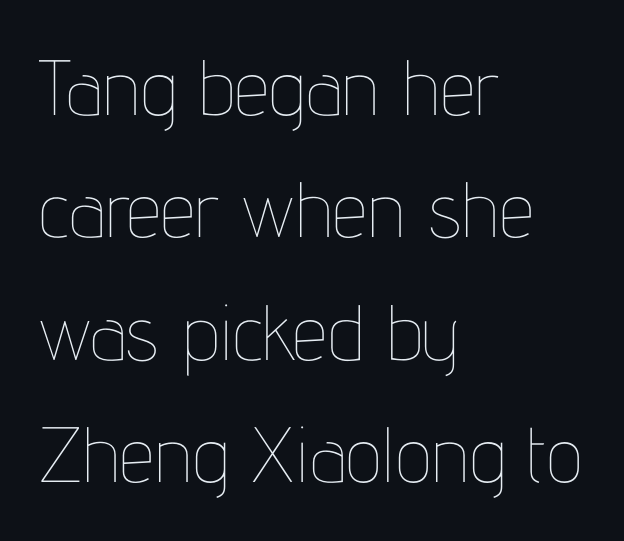
Q: Is the text bold? A: No.
Q: Is the text italic (slanted)? A: No, it is upright.
Q: Is the text underlined? A: No.
Q: How is the paragraph aligned? A: Left-aligned.
Q: Is the spacing between letters normal or unusually wide? A: Normal.
Q: Is the spacing between lines tight, normal or loose? A: Normal.
Q: Width (condensed, normal, or wide)? A: Condensed.
Q: Stroke contrast? A: Low.
Q: x-height? A: Medium.
Q: Monospaced? A: No.
